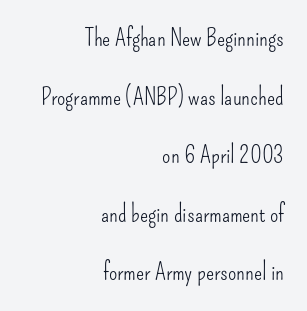
{"italic": "no", "bold": "no", "underline": "no", "align": "right", "line_spacing": "loose", "line_spacing_ratio": 2.44, "letter_spacing": "normal", "letter_spacing_em": 0.0, "glyph_px": 24}
